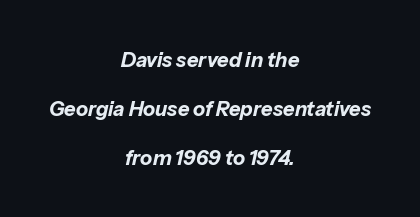
The image shows 20 px bold type, italic (leaning right); set centered, loose line spacing (2.45x), normal letter spacing, not underlined.
